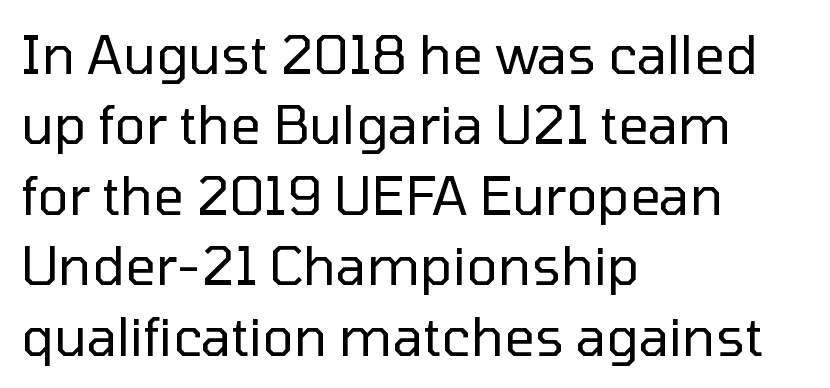
{"serif": "no", "italic": "no", "bold": "no", "weight": "regular", "width": "normal", "stroke_contrast": "low", "x_height": "medium", "monospaced": "no", "underline": "no", "align": "left", "line_spacing": "normal", "line_spacing_ratio": 1.33, "letter_spacing": "normal", "letter_spacing_em": 0.0, "glyph_px": 53}
